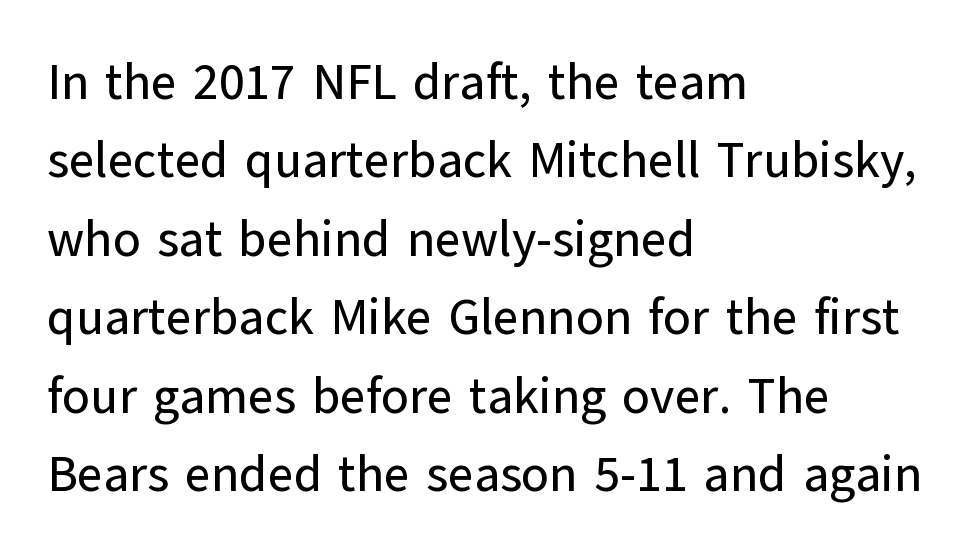
The image shows 50 px sans-serif type, upright; set left-aligned, normal line spacing (1.57x), normal letter spacing, not underlined; low stroke contrast and a medium x-height.
